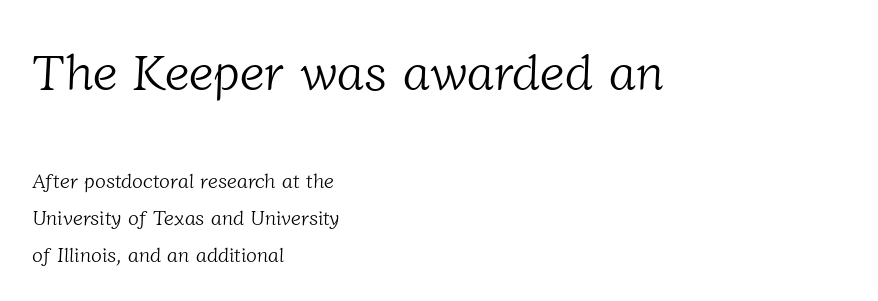
Q: Is the text bold? A: No.
Q: Is the typeface a serif or a sans-serif typeface? A: Serif.
Q: Is the text underlined? A: No.
Q: How is the paragraph aligned? A: Left-aligned.
Q: Is the spacing between letters normal or unusually wide? A: Normal.
Q: Which block of text is set in a larger size, the first (top) or the second (bottom)? A: The first (top) one.
Q: Width (condensed, normal, or wide)? A: Normal.
Q: Stroke contrast? A: Low.
Q: x-height? A: Medium.
Q: Monospaced? A: No.
